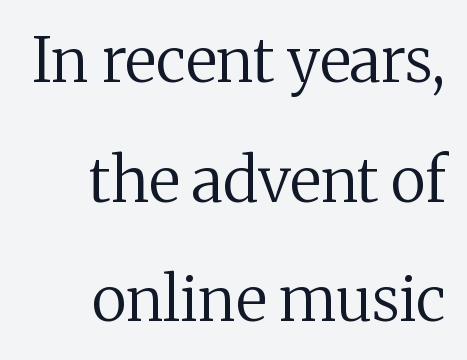
{"serif": "yes", "italic": "no", "bold": "no", "weight": "regular", "width": "normal", "stroke_contrast": "medium", "x_height": "medium", "monospaced": "no", "underline": "no", "align": "right", "line_spacing": "loose", "line_spacing_ratio": 1.93, "letter_spacing": "normal", "letter_spacing_em": 0.0, "glyph_px": 62}
